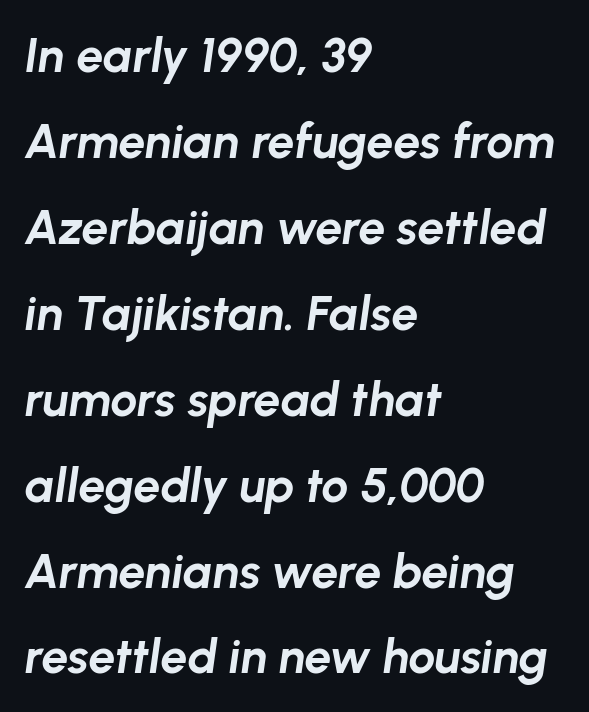
One-word summary of the alignment: left. Notice how thick the strokes are: this is what a full bold looks like. The space directly below the letters is spotless. The axis of the letterforms is tilted away from vertical. The rendering uses natural spacing where letterforms have individual widths.
